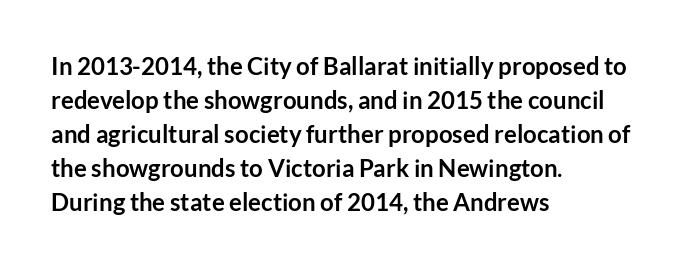
Q: Is the text bold? A: Yes.
Q: Is the text italic (slanted)? A: No, it is upright.
Q: Is the text underlined? A: No.
Q: How is the paragraph aligned? A: Left-aligned.
Q: Is the spacing between letters normal or unusually wide? A: Normal.
Q: Is the spacing between lines tight, normal or loose? A: Normal.
